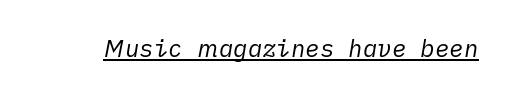
Q: Is the text bold? A: No.
Q: Is the text italic (slanted)? A: Yes, it leans right by about 10 degrees.
Q: Is the text underlined? A: Yes.
Q: Is the spacing between letters normal or unusually wide? A: Normal.
